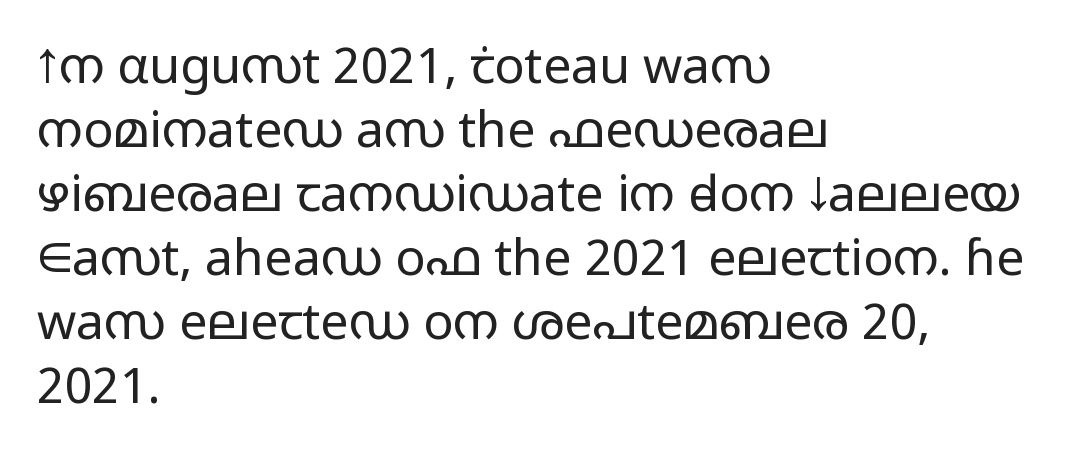
The rendering anchors every line to the left-hand side. A typesetter would call this proportional, since set widths differ per character. The typeface chosen for these lines omits serifs. The letters stand straight up with perfectly vertical stems. The letterforms sit shoulder to shoulder at normal distance. Stem width sits at or under what a default text font uses.
